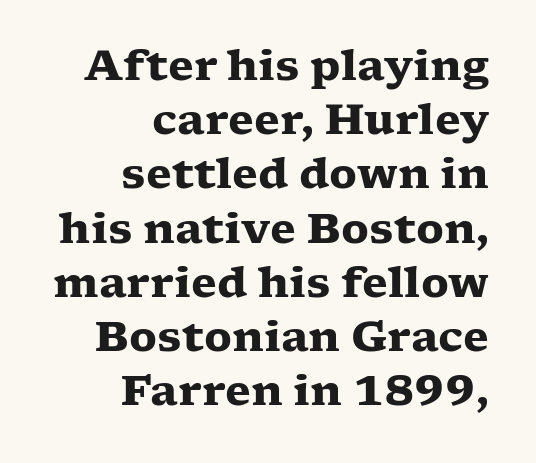
Q: Is the text bold? A: Yes.
Q: Is the text italic (slanted)? A: No, it is upright.
Q: Is the typeface a serif or a sans-serif typeface? A: Serif.
Q: Is the text underlined? A: No.
Q: How is the paragraph aligned? A: Right-aligned.
Q: Is the spacing between letters normal or unusually wide? A: Normal.
Q: Is the spacing between lines tight, normal or loose? A: Normal.
Q: Width (condensed, normal, or wide)? A: Wide.
Q: Stroke contrast? A: Low.
Q: x-height? A: Medium.
Q: Monospaced? A: No.
